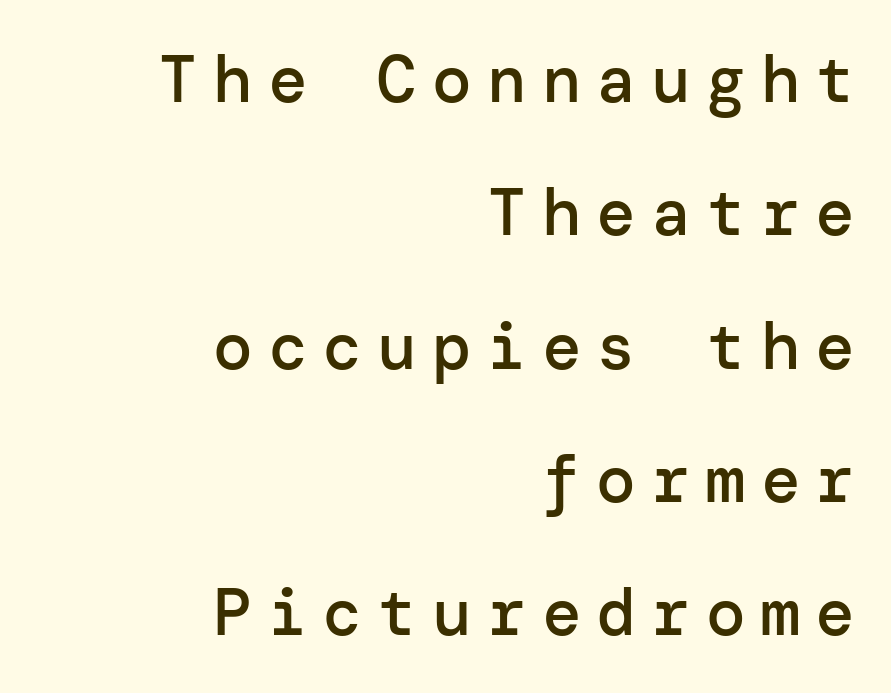
{"serif": "no", "italic": "no", "bold": "semi", "weight": "semibold", "width": "normal", "stroke_contrast": "low", "x_height": "medium", "underline": "no", "align": "right", "line_spacing": "loose", "line_spacing_ratio": 2.02, "letter_spacing": "wide", "letter_spacing_em": 0.23, "glyph_px": 66}
